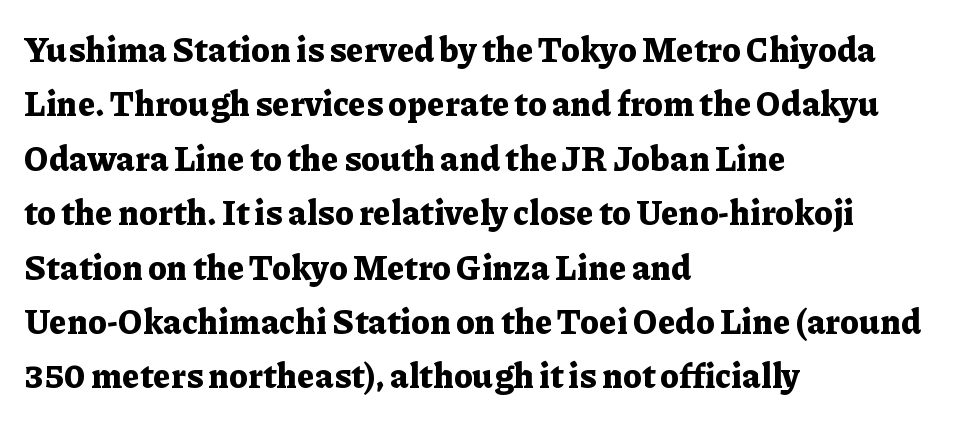
{"serif": "yes", "italic": "no", "bold": "yes", "weight": "bold", "width": "normal", "stroke_contrast": "low", "x_height": "medium", "monospaced": "no", "underline": "no", "align": "left", "line_spacing": "normal", "line_spacing_ratio": 1.6, "letter_spacing": "normal", "letter_spacing_em": 0.0, "glyph_px": 34}
